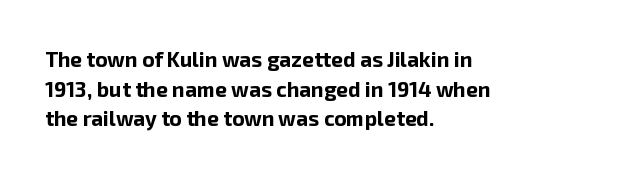
The image shows 21 px bold type, upright; set left-aligned, normal line spacing (1.41x), normal letter spacing, not underlined.
